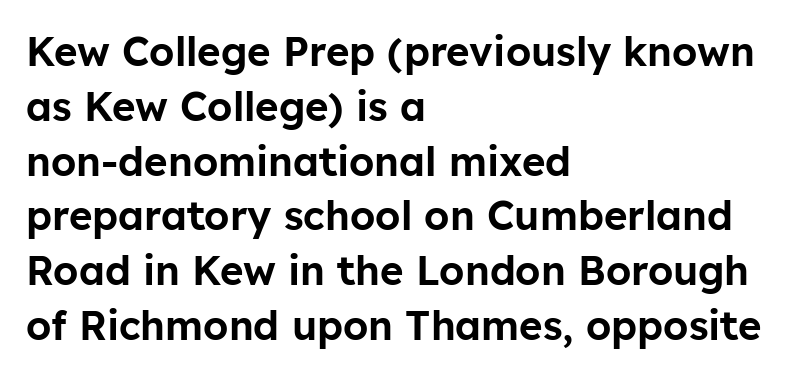
{"serif": "no", "italic": "no", "width": "normal", "stroke_contrast": "low", "x_height": "medium", "monospaced": "no", "underline": "no", "align": "left", "line_spacing": "normal", "line_spacing_ratio": 1.37, "letter_spacing": "normal", "letter_spacing_em": 0.0, "glyph_px": 40}
